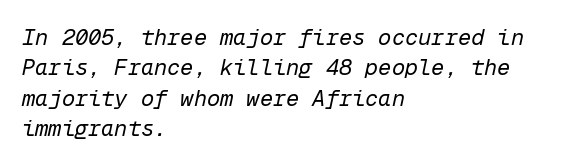
{"italic": "yes", "lean": "right", "slant_degrees": 12, "bold": "no", "underline": "no", "align": "left", "line_spacing": "normal", "line_spacing_ratio": 1.38, "letter_spacing": "normal", "letter_spacing_em": 0.0, "glyph_px": 22}
